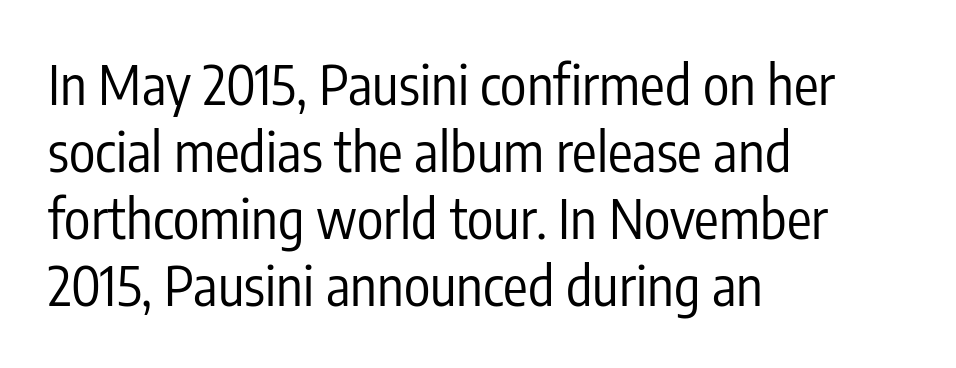
Here the glyphs are tracked normally, forming tight word shapes. Which margin do the lines hug? The left one — the right edge is uneven. Letterform terminals end flat and unadorned throughout the passage. A typesetter would call this proportional, since set widths differ per character.
